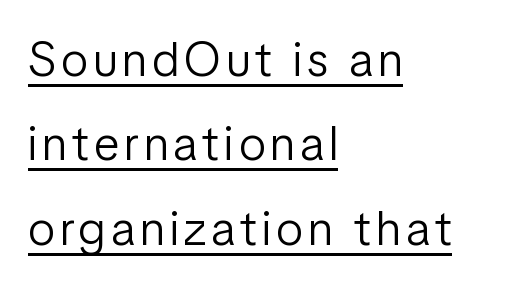
The image shows 48 px light, condensed sans-serif type, upright; set left-aligned, line spacing 1.76x, underlined; low stroke contrast and a medium x-height.
